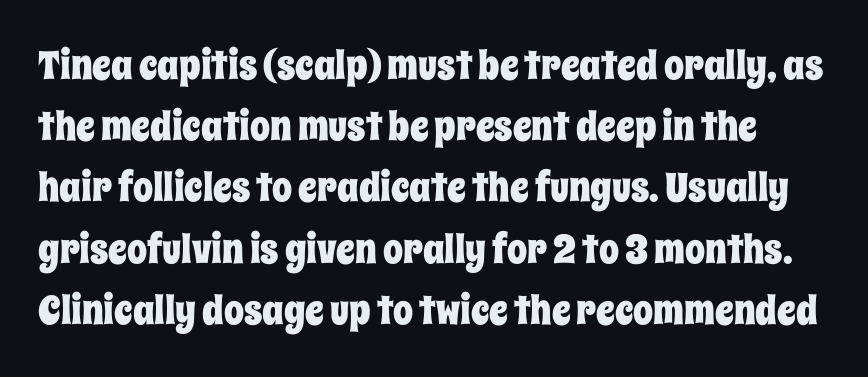
The image shows 40 px condensed type, upright; set normal line spacing (1.53x), normal letter spacing, not underlined; low stroke contrast and a large x-height.
